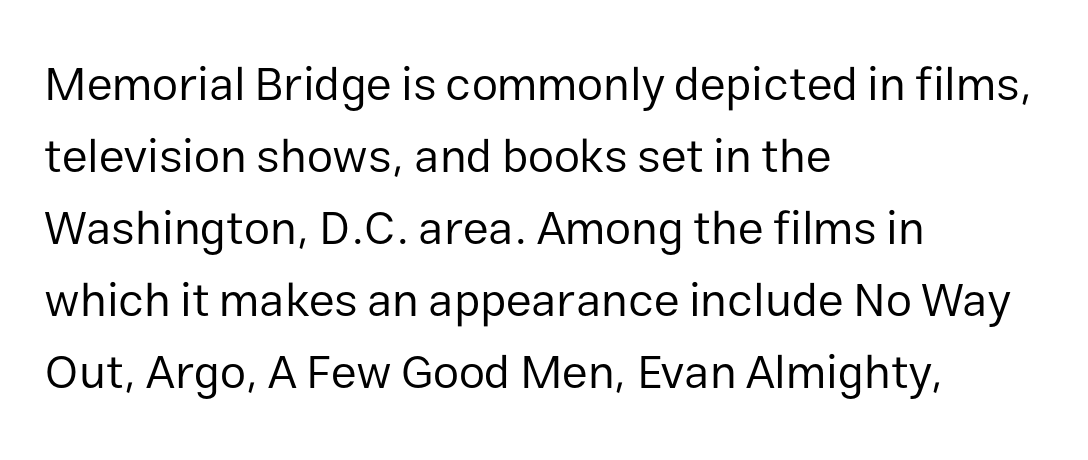
Unbolded letterforms with no extra heft. Each letter keeps its own natural width here, so spacing adapts to shape. How would I describe the line gaps? Plain and ordinary. Each word holds together tightly as a unit, with standard inter-letter gaps.
